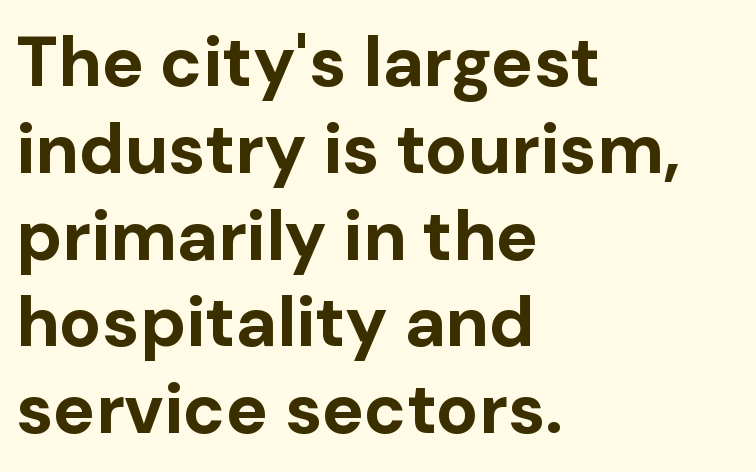
The foot of each line stays bare and open. This sample has the flowing, uneven cadence of proportional lettering. The face used here has the dense, thick strokes of a bold. This is roman type, the default non-slanted kind.
